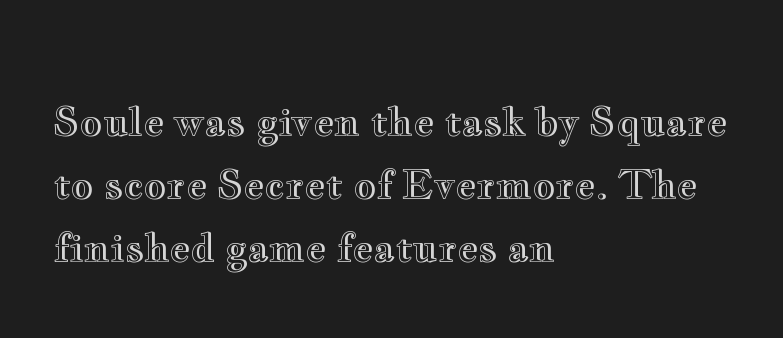
The image shows 39 px wide type, upright; set left-aligned, normal line spacing (1.61x), normal letter spacing, not underlined; a small x-height.
